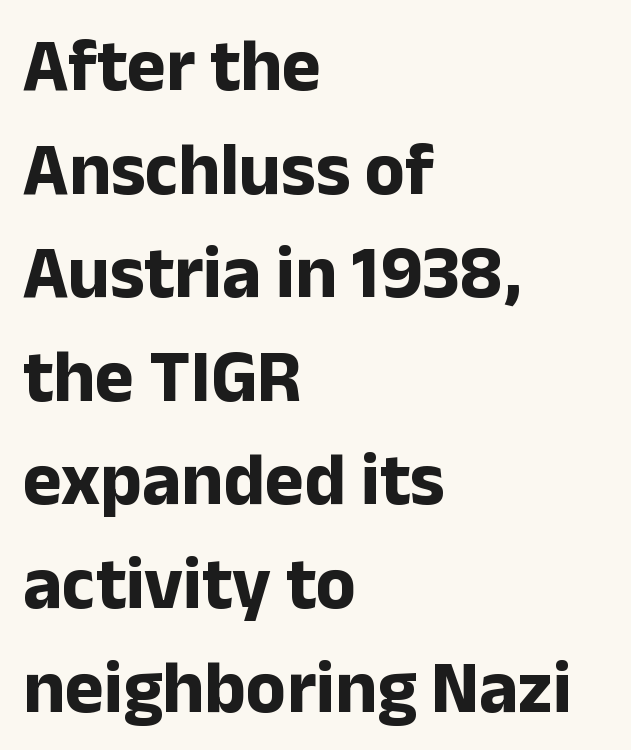
Q: Is the text bold? A: Yes.
Q: Is the text italic (slanted)? A: No, it is upright.
Q: Is the typeface a serif or a sans-serif typeface? A: Sans-serif.
Q: Is the text underlined? A: No.
Q: How is the paragraph aligned? A: Left-aligned.
Q: Is the spacing between letters normal or unusually wide? A: Normal.
Q: Is the spacing between lines tight, normal or loose? A: Normal.
Q: Width (condensed, normal, or wide)? A: Normal.
Q: Stroke contrast? A: Low.
Q: x-height? A: Medium.
Q: Monospaced? A: No.
